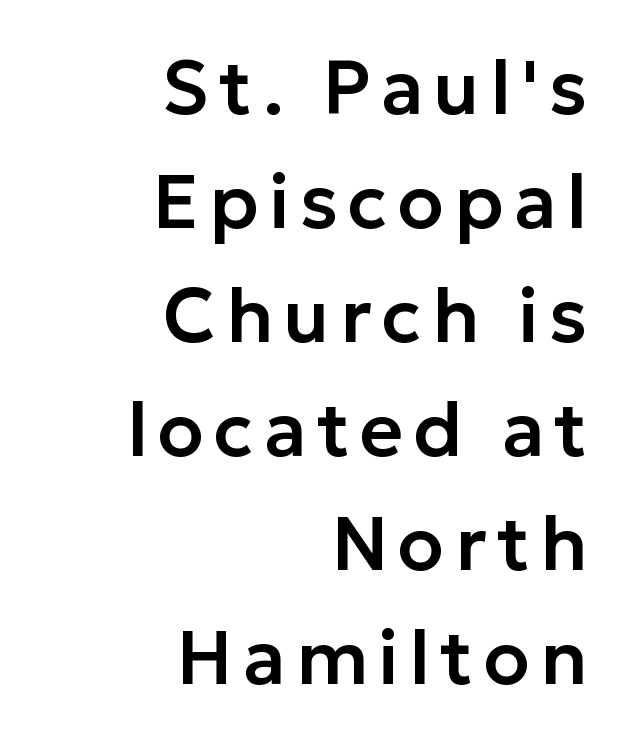
Notice how the stems are strictly vertical — no italics here. Typographically, this falls in the sans-serif category. The leading is moderate, giving the passage an even texture. The lines in this sample share a right terminus and differ only in where they begin. Bare-footed words on every line. Do the characters align in a grid? No, the font is proportional.
